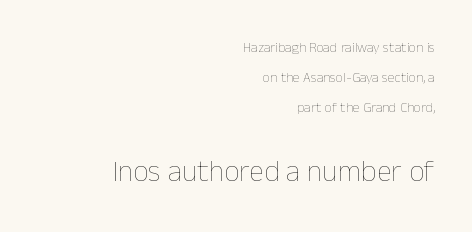
Q: Is the text bold? A: No.
Q: Is the text italic (slanted)? A: No, it is upright.
Q: Is the text underlined? A: No.
Q: How is the paragraph aligned? A: Right-aligned.
Q: Is the spacing between letters normal or unusually wide? A: Normal.
Q: Is the spacing between lines tight, normal or loose? A: Loose.
Q: Which block of text is set in a larger size, the first (top) or the second (bottom)? A: The second (bottom) one.
Q: Width (condensed, normal, or wide)? A: Normal.
Q: Stroke contrast? A: Low.
Q: x-height? A: Medium.
Q: Monospaced? A: No.
